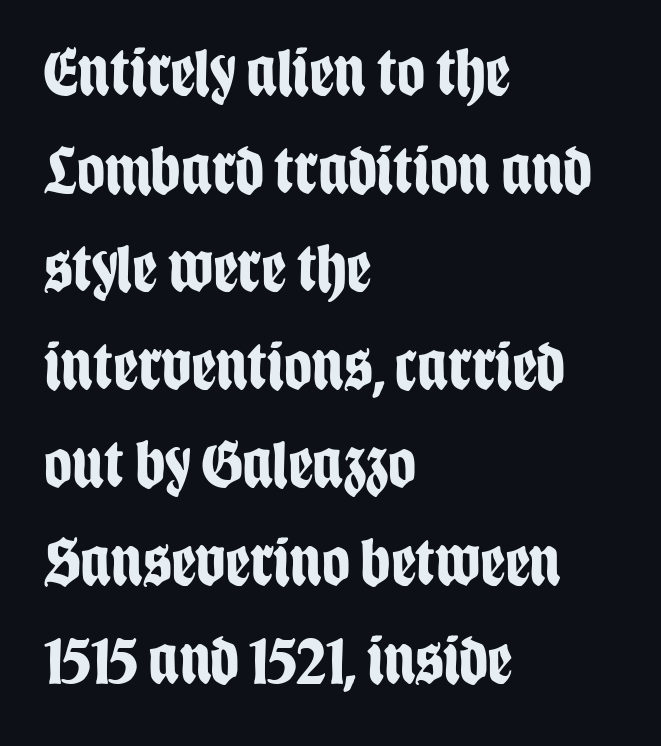
{"serif": "no", "italic": "no", "bold": "yes", "weight": "bold", "width": "condensed", "stroke_contrast": "low", "x_height": "large", "monospaced": "no", "underline": "no", "align": "left", "line_spacing": "normal", "line_spacing_ratio": 1.42, "letter_spacing": "normal", "letter_spacing_em": 0.0, "glyph_px": 69}
